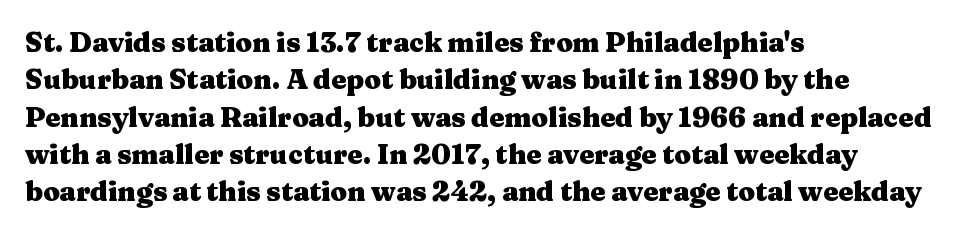
The image shows 27 px bold type, upright; set left-aligned, normal line spacing (1.38x), normal letter spacing, not underlined.
